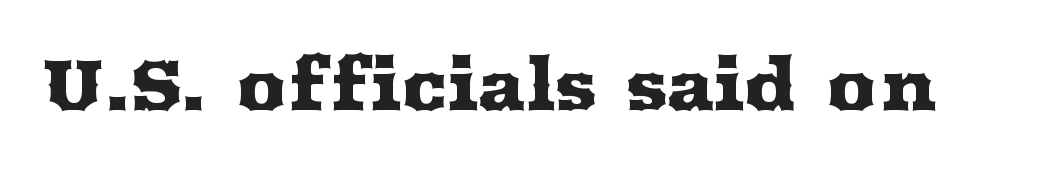
{"serif": "yes", "italic": "no", "width": "wide", "stroke_contrast": "medium", "x_height": "medium", "monospaced": "no", "underline": "no", "letter_spacing": "normal", "letter_spacing_em": 0.0, "glyph_px": 71}
